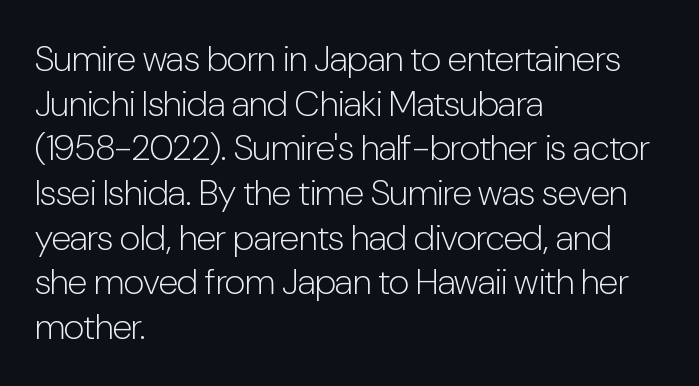
The image shows 36 px light, condensed sans-serif type, upright; set left-aligned, line spacing 1.24x, normal letter spacing, not underlined; low stroke contrast and a medium x-height.
